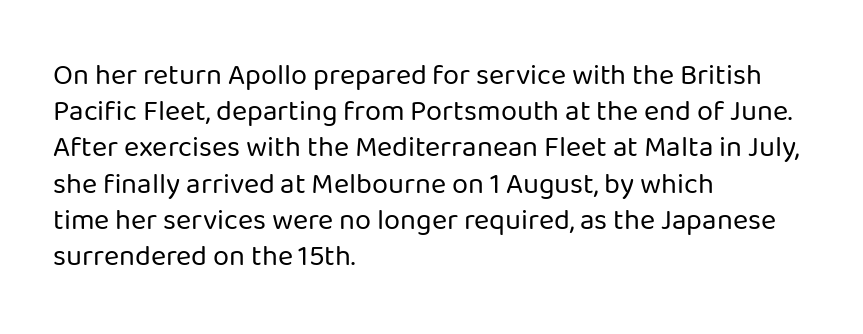
{"serif": "no", "italic": "no", "bold": "no", "weight": "regular", "width": "normal", "stroke_contrast": "low", "x_height": "medium", "monospaced": "no", "underline": "no", "align": "left", "line_spacing": "normal", "line_spacing_ratio": 1.25, "letter_spacing": "normal", "letter_spacing_em": 0.0, "glyph_px": 29}
